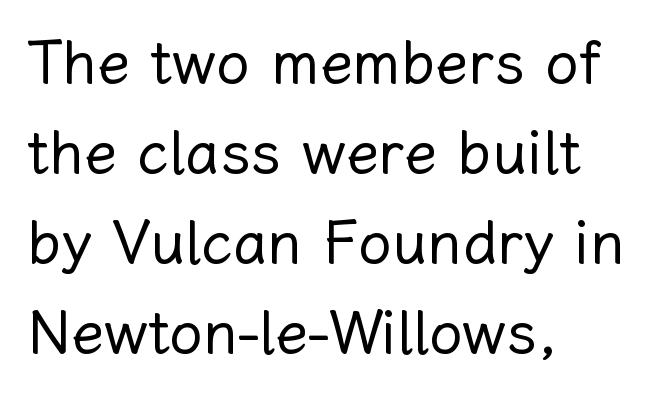
{"italic": "no", "bold": "no", "weight": "regular", "width": "normal", "stroke_contrast": "low", "x_height": "medium", "monospaced": "no", "underline": "no", "align": "left", "line_spacing": "normal", "line_spacing_ratio": 1.5, "letter_spacing": "normal", "letter_spacing_em": 0.0, "glyph_px": 60}
